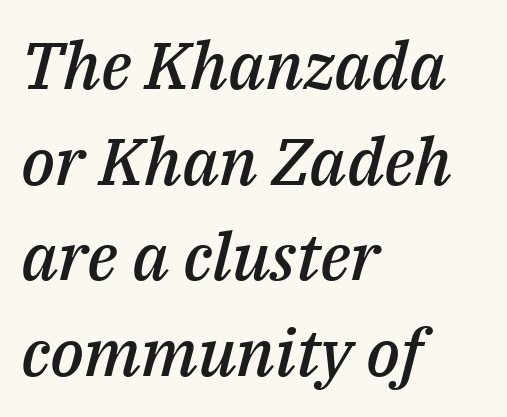
{"italic": "yes", "lean": "right", "slant_degrees": 14, "bold": "semi", "weight": "semibold", "width": "normal", "stroke_contrast": "medium", "x_height": "medium", "monospaced": "no", "underline": "no", "align": "left", "line_spacing": "normal", "line_spacing_ratio": 1.45, "letter_spacing": "normal", "letter_spacing_em": 0.0, "glyph_px": 66}
